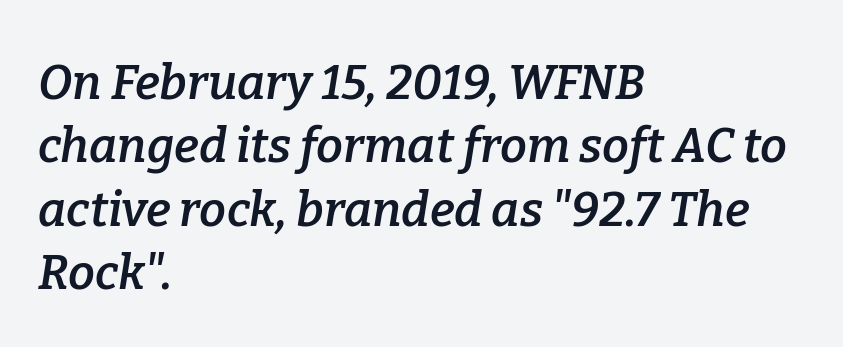
The lettering tilts uniformly, giving the passage an italic look. The ragged edge is on the right, which tells us the setting is flush left. Words appear dense and cohesive because spacing is normal. Just letters on the line, the space beneath them empty. Is this a fixed-width face? No — the glyphs have proportional, varying widths. A typesetter would call this leading conventional body-copy spacing.
